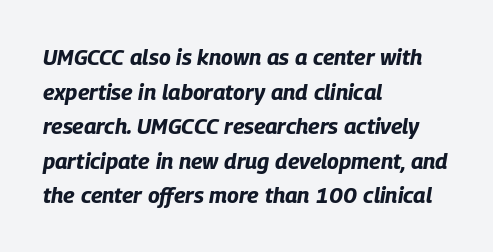
A typesetter would call this leading conventional body-copy spacing. The typography opts for an oblique posture over an upright one. Bold? Absolutely — the strokes are thick and heavy. One-word summary of the alignment: left. Words appear dense and cohesive because spacing is normal. The words here are not underlined.
